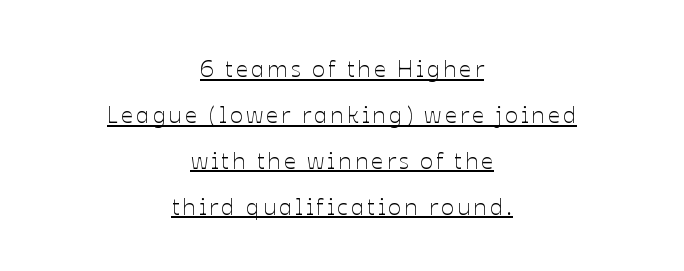
The image shows 24 px text type, upright; set centered, loose line spacing (1.91x), underlined.
